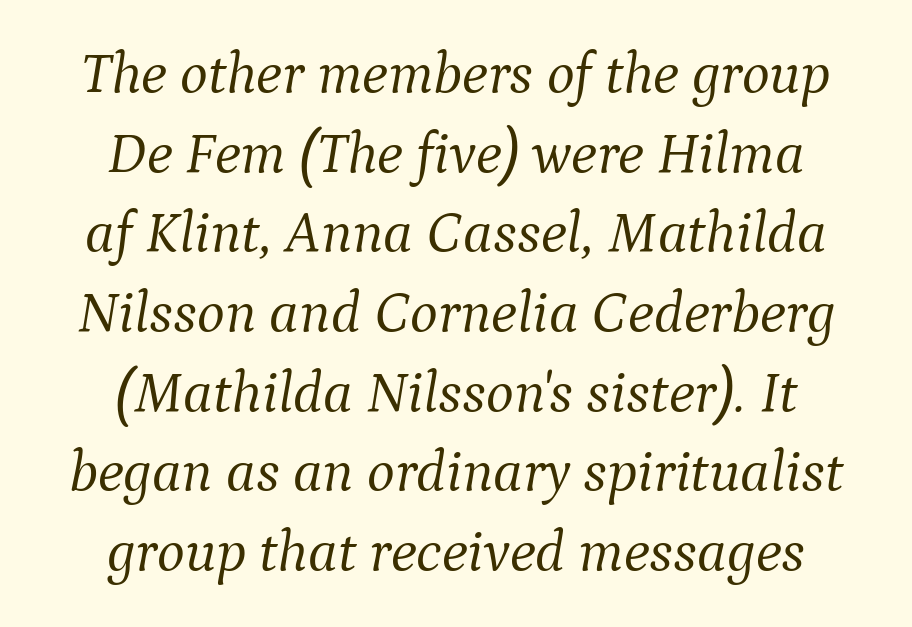
Is the type slanted? Yes — the strokes lean at a clear angle. Observe the ordinary spacing: letters are neighbours, not strangers. The font is comparable to plain body text, perhaps lighter. The characters display serif detailing at their extremities. The words here are not underlined.
